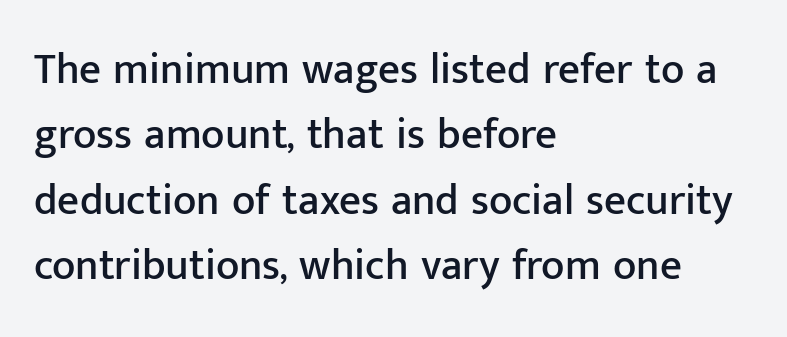
The zone under the glyphs is completely vacant. A typesetter would call this proportional, since set widths differ per character. These lines keep a tight, regular rhythm from letter to letter. Honestly, the row spacing looks completely unremarkable.
